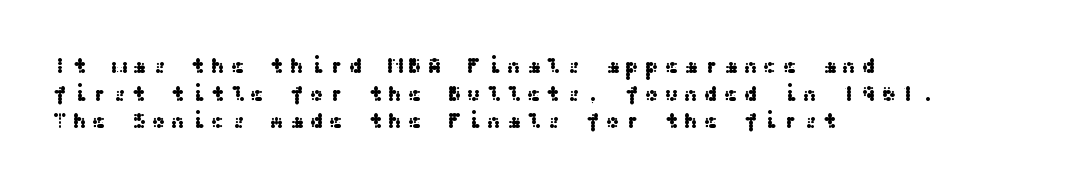
The image shows 22 px text type, upright; set left-aligned, normal line spacing (1.26x), unusually wide letter spacing (+0.23 em), not underlined.
